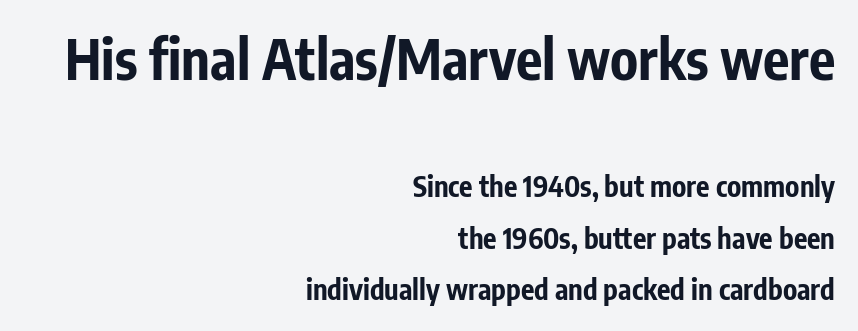
The image shows 55 px bold, condensed sans-serif type, upright; set right-aligned, line spacing 1.84x, normal letter spacing, not underlined; the first (top) block is 1.96x larger; low stroke contrast and a medium x-height.
